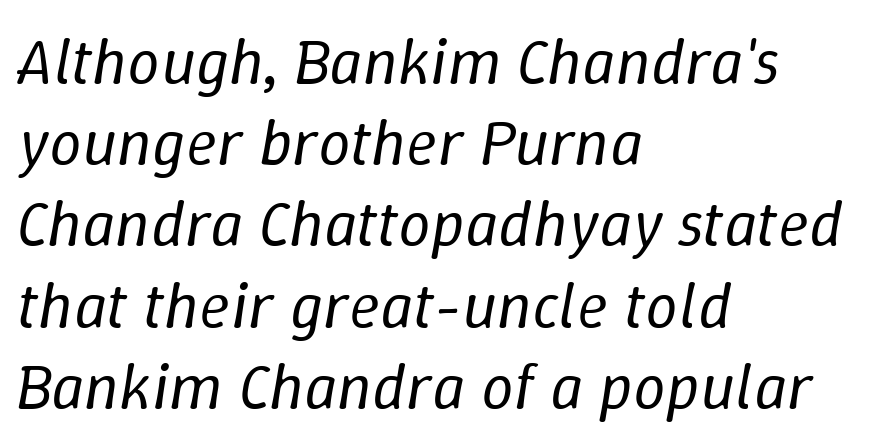
{"italic": "yes", "lean": "right", "slant_degrees": 9, "bold": "no", "weight": "regular", "width": "normal", "stroke_contrast": "low", "x_height": "medium", "monospaced": "no", "underline": "no", "align": "left", "line_spacing": "normal", "line_spacing_ratio": 1.25, "letter_spacing": "normal", "letter_spacing_em": 0.0, "glyph_px": 65}
